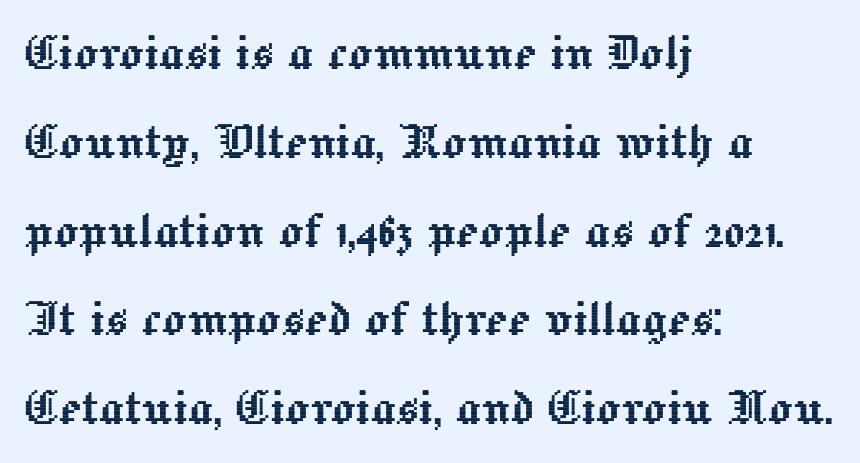
You could not count columns in this text — the font is proportionally spaced. The lines in this sample share a left origin and differ only in where they stop. Letters rest on an invisible, unmarked baseline. Here the glyphs are tracked normally, forming tight word shapes.
